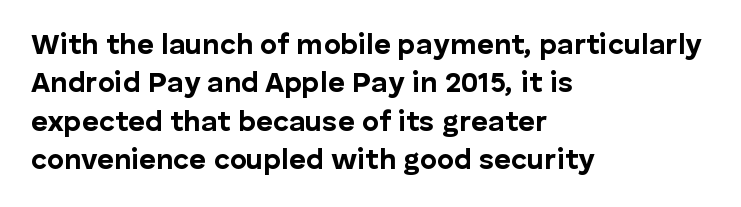
The image shows 29 px bold sans-serif type, upright; set left-aligned, normal line spacing (1.32x), normal letter spacing, not underlined; low stroke contrast and a medium x-height.
